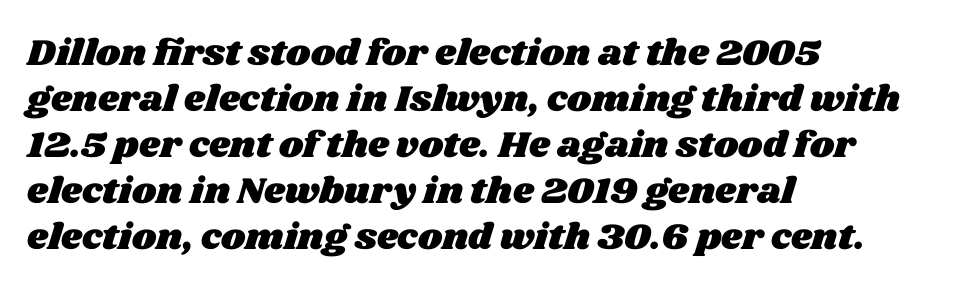
Q: Is the text underlined? A: No.
Q: How is the paragraph aligned? A: Left-aligned.
Q: Is the spacing between letters normal or unusually wide? A: Normal.
Q: Width (condensed, normal, or wide)? A: Wide.
Q: Stroke contrast? A: Medium.
Q: x-height? A: Large.
Q: Monospaced? A: No.
